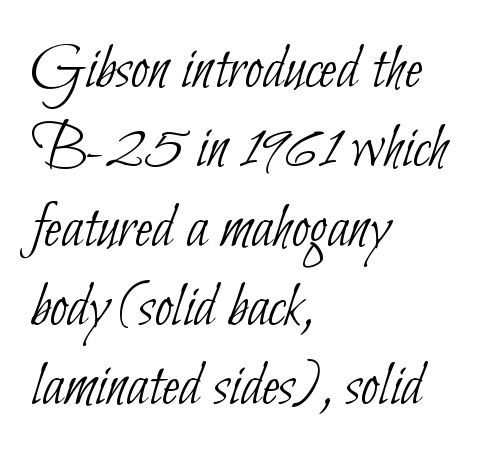
Nobody drew a line under any word here. Standard letterfit; no display-style spreading of the glyphs. No feet cap the strokes, marking this as sans-serif type. Think standard paragraph weight, or any step lighter than that. Think of a printed novel: that variable character pitch is what you see here. The setting favours the left margin, as ordinary paragraphs usually do.
